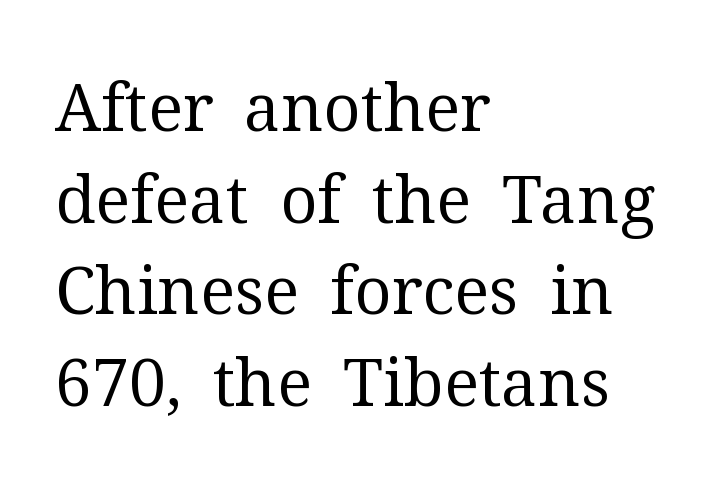
Q: Is the text bold? A: No.
Q: Is the text italic (slanted)? A: No, it is upright.
Q: Is the typeface a serif or a sans-serif typeface? A: Serif.
Q: Is the text underlined? A: No.
Q: How is the paragraph aligned? A: Left-aligned.
Q: Is the spacing between letters normal or unusually wide? A: Normal.
Q: Is the spacing between lines tight, normal or loose? A: Normal.
Q: Width (condensed, normal, or wide)? A: Normal.
Q: Stroke contrast? A: Medium.
Q: x-height? A: Medium.
Q: Monospaced? A: No.
